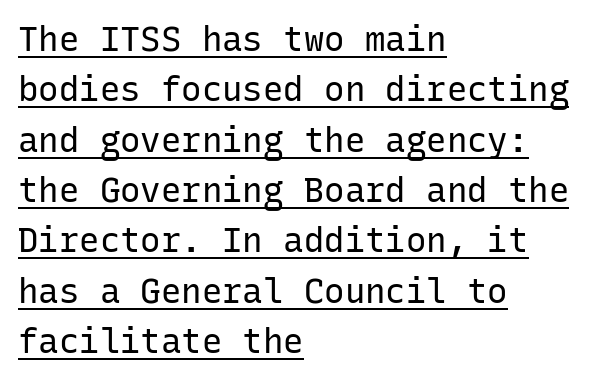
Characters remain perfectly vertical along every line. The rag falls on the right side of this text block. The rendered words wear a rule along their underside. Looks like terminal output: every glyph gets an equal slot.
